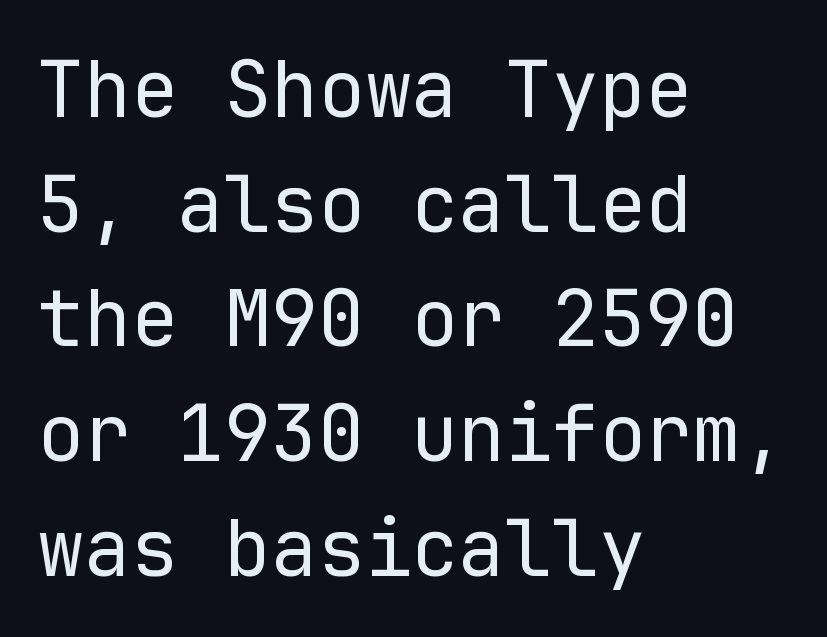
Where is the straight margin? On the left. Rows of type keep a routine distance in the vertical direction. The letters stand upright; this is a roman face. The specimen omits any rule beneath the text block's lines.
